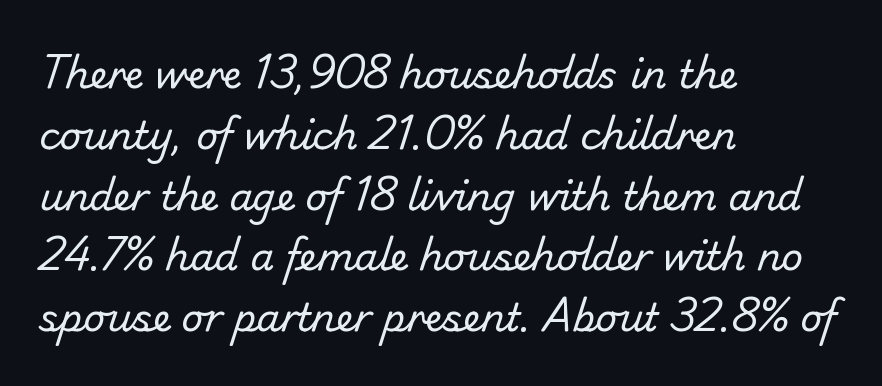
The image shows 38 px regular-weight sans-serif type; set left-aligned, normal line spacing (1.6x), normal letter spacing, not underlined; low stroke contrast and a small x-height.
